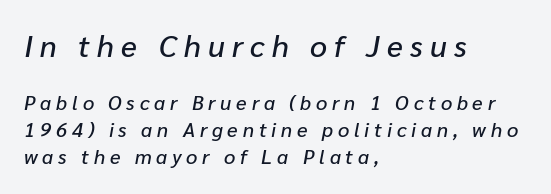
Q: Is the text italic (slanted)? A: Yes, it leans right by about 10 degrees.
Q: Is the text underlined? A: No.
Q: How is the paragraph aligned? A: Left-aligned.
Q: Is the spacing between letters normal or unusually wide? A: Unusually wide.
Q: Is the spacing between lines tight, normal or loose? A: Normal.
Q: Which block of text is set in a larger size, the first (top) or the second (bottom)? A: The first (top) one.
Q: Width (condensed, normal, or wide)? A: Normal.
Q: Stroke contrast? A: Low.
Q: x-height? A: Medium.
Q: Monospaced? A: No.
